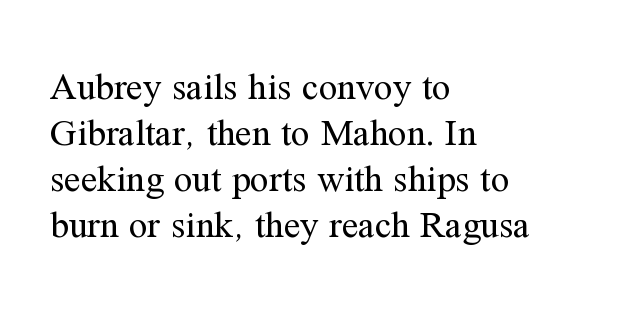
{"serif": "yes", "italic": "no", "bold": "no", "weight": "regular", "width": "normal", "stroke_contrast": "medium", "x_height": "medium", "monospaced": "no", "underline": "no", "align": "left", "line_spacing_ratio": 1.24, "letter_spacing": "normal", "letter_spacing_em": 0.0, "glyph_px": 37}
